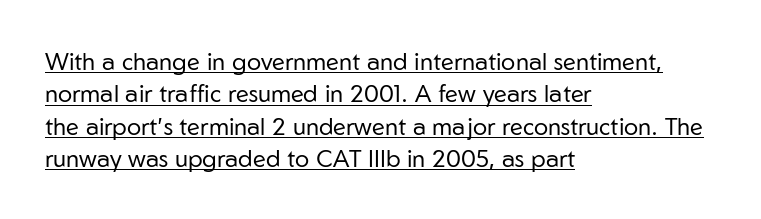
The image shows 24 px text type, upright; set left-aligned, normal line spacing (1.35x), normal letter spacing, underlined.
